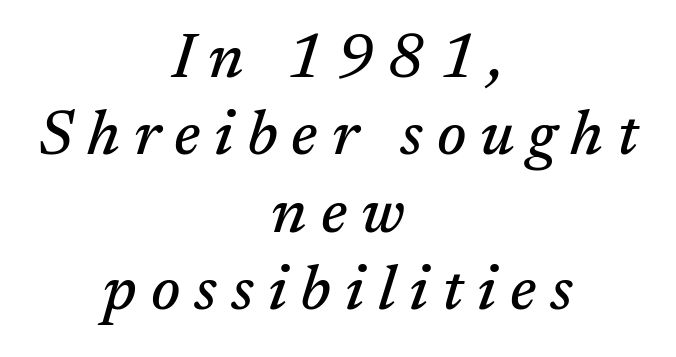
The image shows 63 px serif type, italic (leaning right); set centered, line spacing 1.23x, unusually wide letter spacing (+0.22 em), not underlined; medium stroke contrast and a medium x-height.
